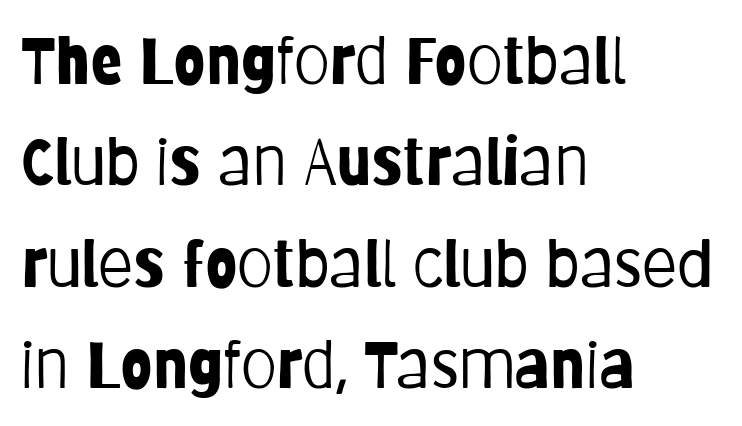
There is no visible air inserted between adjacent glyphs. The strokes are not fattened; the text isn't bold. Lines of text with bare space underneath. Proportional: the letters do not fall into vertical columns. Nope, no serifs anywhere on these letters. The lines in this sample share a left origin and differ only in where they stop.
